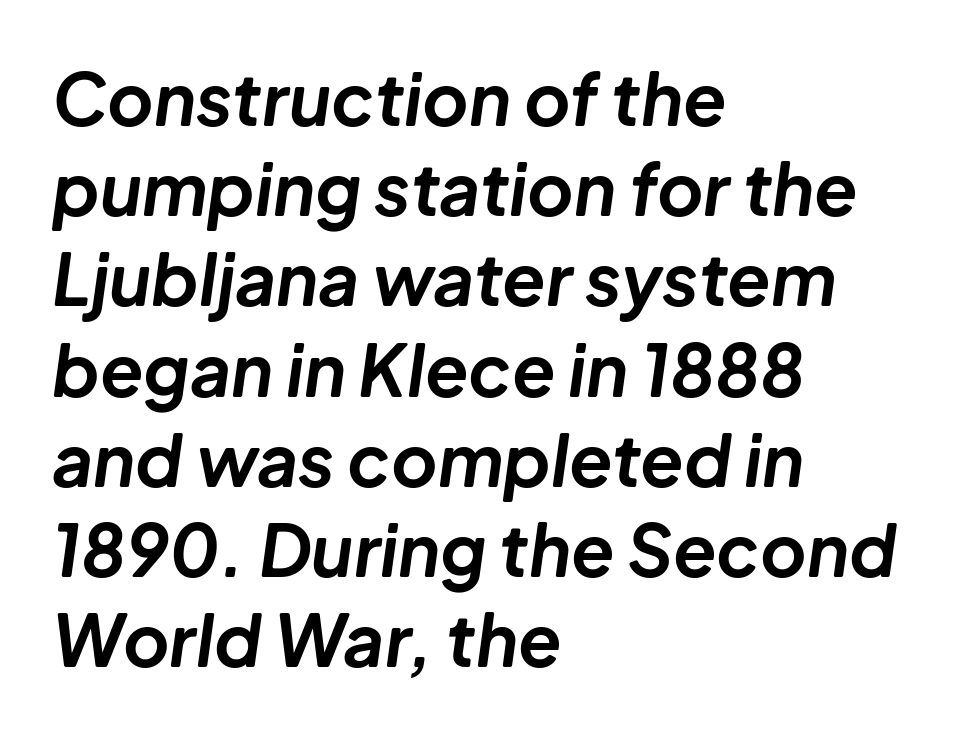
{"italic": "yes", "lean": "right", "slant_degrees": 8, "bold": "yes", "weight": "bold", "width": "normal", "stroke_contrast": "low", "x_height": "medium", "monospaced": "no", "underline": "no", "align": "left", "line_spacing": "normal", "line_spacing_ratio": 1.27, "letter_spacing": "normal", "letter_spacing_em": 0.0, "glyph_px": 71}
